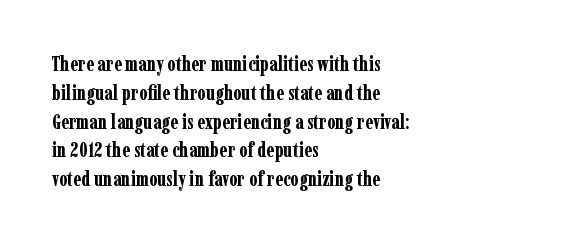
Q: Is the text bold? A: Yes.
Q: Is the text italic (slanted)? A: No, it is upright.
Q: Is the text underlined? A: No.
Q: How is the paragraph aligned? A: Left-aligned.
Q: Is the spacing between letters normal or unusually wide? A: Normal.
Q: Is the spacing between lines tight, normal or loose? A: Normal.
